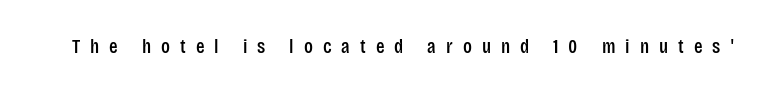
The image shows 20 px text type, upright; set unusually wide letter spacing (+0.5 em), not underlined.
